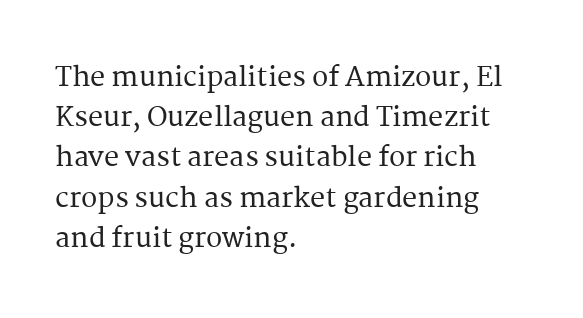
The image shows 27 px text type, upright; set left-aligned, normal line spacing (1.49x), normal letter spacing, not underlined.
